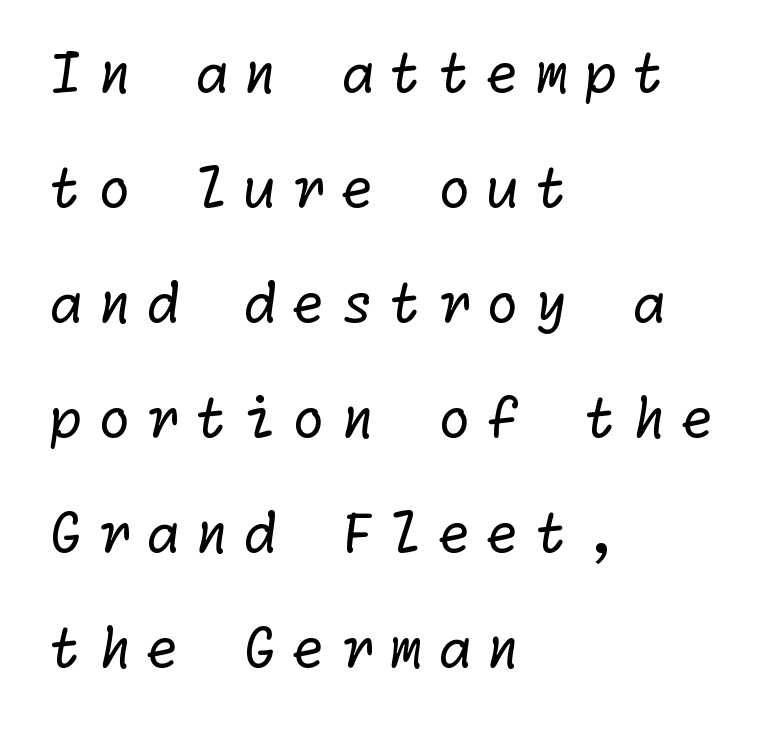
{"serif": "no", "bold": "no", "weight": "regular", "width": "normal", "stroke_contrast": "low", "x_height": "medium", "underline": "no", "align": "left", "line_spacing": "loose", "line_spacing_ratio": 2.13, "letter_spacing": "wide", "letter_spacing_em": 0.28, "glyph_px": 54}
